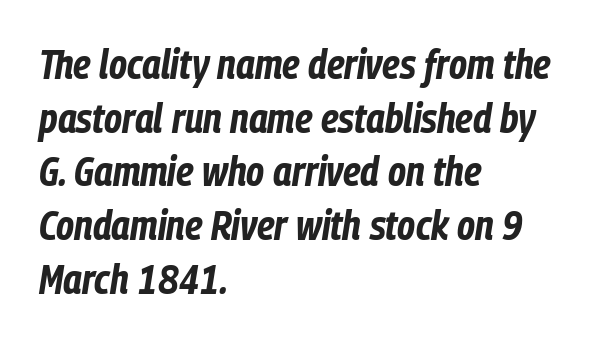
{"italic": "yes", "lean": "right", "slant_degrees": 9, "bold": "yes", "weight": "bold", "width": "condensed", "stroke_contrast": "low", "x_height": "medium", "monospaced": "no", "underline": "no", "align": "left", "line_spacing": "normal", "line_spacing_ratio": 1.31, "letter_spacing": "normal", "letter_spacing_em": 0.0, "glyph_px": 41}
